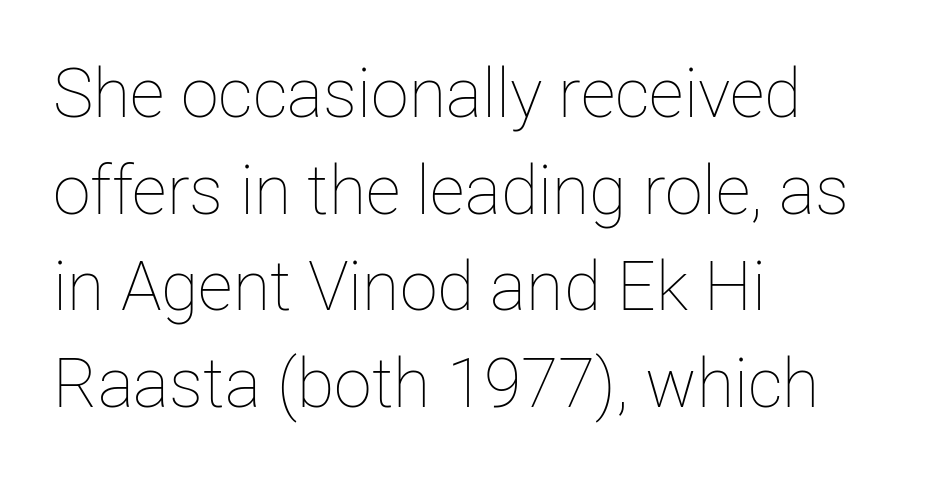
{"italic": "no", "bold": "no", "weight": "thin", "width": "normal", "stroke_contrast": "low", "x_height": "medium", "monospaced": "no", "underline": "no", "align": "left", "line_spacing": "normal", "line_spacing_ratio": 1.42, "letter_spacing": "normal", "letter_spacing_em": 0.0, "glyph_px": 68}
